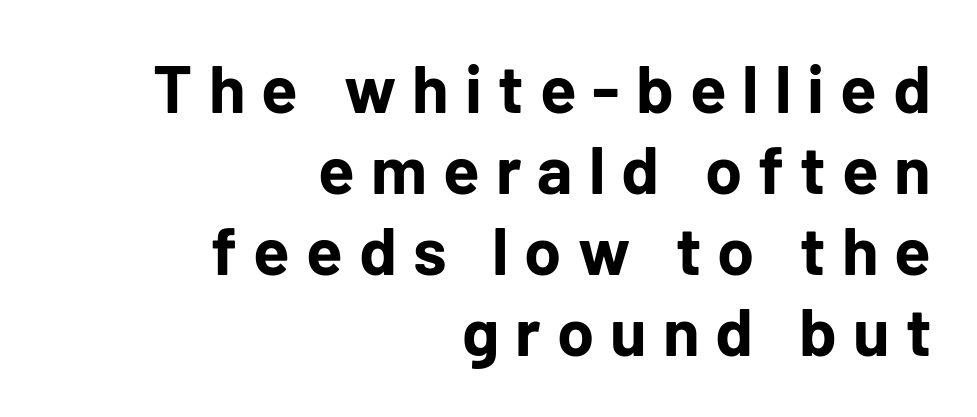
The image shows 67 px bold sans-serif type, upright; set right-aligned, line spacing 1.21x, unusually wide letter spacing (+0.24 em), not underlined; low stroke contrast and a medium x-height.
